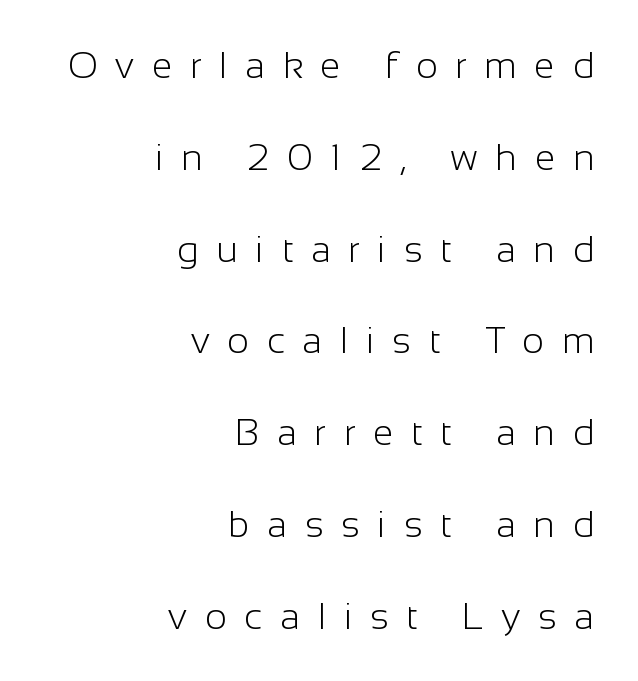
The image shows 37 px light sans-serif type, upright; set right-aligned, loose line spacing (2.48x), unusually wide letter spacing (+0.48 em), not underlined; low stroke contrast and a medium x-height.
